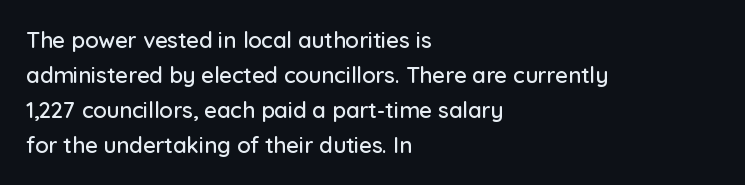
The image shows 22 px text type, upright; set left-aligned, normal line spacing (1.59x), normal letter spacing, not underlined.
